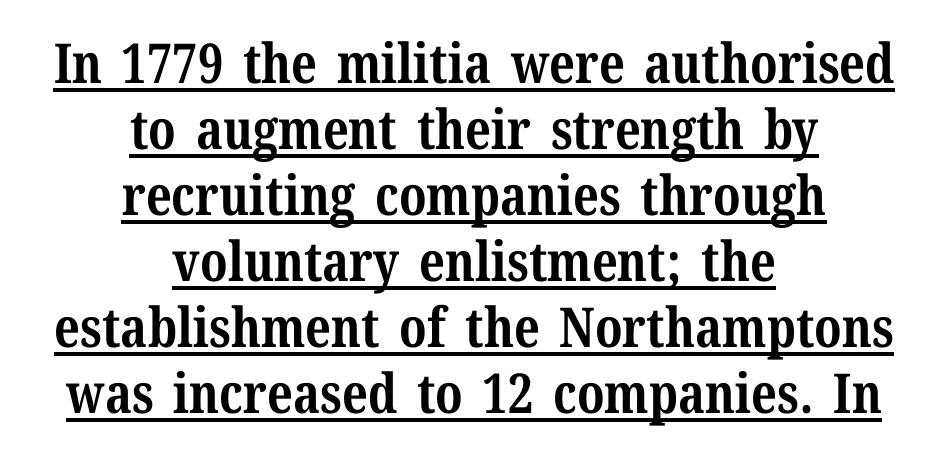
In CSS terms this would be text-align: center. A rule runs beneath these lines of type. Look at the bottom of the vertical strokes: they flare into serifs here. Spacing between characters is what you'd get straight out of the box. The passage shown is typed in a proportional face where columns would drift.
